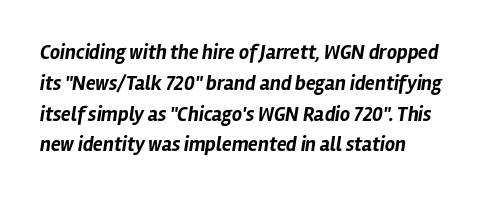
Q: Is the text bold? A: Yes.
Q: Is the text italic (slanted)? A: Yes, it leans right by about 12 degrees.
Q: Is the text underlined? A: No.
Q: How is the paragraph aligned? A: Left-aligned.
Q: Is the spacing between letters normal or unusually wide? A: Normal.
Q: Is the spacing between lines tight, normal or loose? A: Normal.
